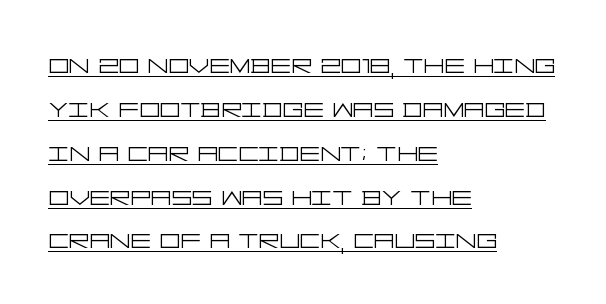
Q: Is the text bold? A: No.
Q: Is the text italic (slanted)? A: No, it is upright.
Q: Is the typeface a serif or a sans-serif typeface? A: Sans-serif.
Q: Is the text underlined? A: Yes.
Q: How is the paragraph aligned? A: Left-aligned.
Q: Is the spacing between letters normal or unusually wide? A: Normal.
Q: Is the spacing between lines tight, normal or loose? A: Normal.
Q: Width (condensed, normal, or wide)? A: Wide.
Q: Stroke contrast? A: Low.
Q: x-height? A: Large.
